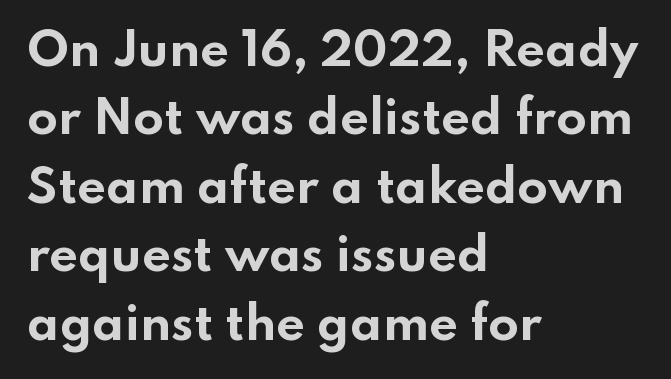
Q: Is the text bold? A: Yes.
Q: Is the text italic (slanted)? A: No, it is upright.
Q: Is the typeface a serif or a sans-serif typeface? A: Sans-serif.
Q: Is the text underlined? A: No.
Q: How is the paragraph aligned? A: Left-aligned.
Q: Is the spacing between letters normal or unusually wide? A: Normal.
Q: Is the spacing between lines tight, normal or loose? A: Normal.
Q: Width (condensed, normal, or wide)? A: Wide.
Q: Stroke contrast? A: Low.
Q: x-height? A: Small.
Q: Monospaced? A: No.
